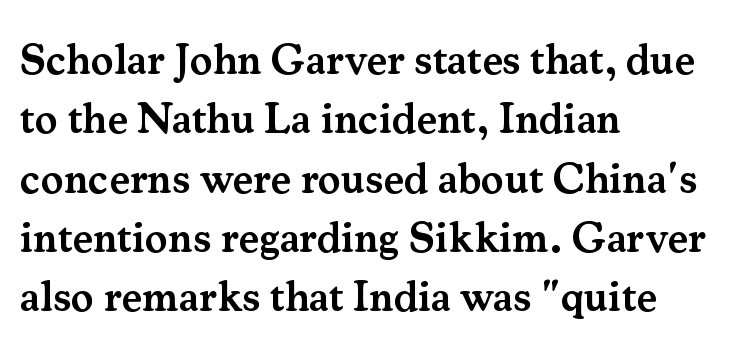
Q: Is the text bold? A: Semi-bold.
Q: Is the text italic (slanted)? A: No, it is upright.
Q: Is the typeface a serif or a sans-serif typeface? A: Serif.
Q: Is the text underlined? A: No.
Q: How is the paragraph aligned? A: Left-aligned.
Q: Is the spacing between letters normal or unusually wide? A: Normal.
Q: Is the spacing between lines tight, normal or loose? A: Normal.
Q: Width (condensed, normal, or wide)? A: Normal.
Q: Stroke contrast? A: Medium.
Q: x-height? A: Small.
Q: Monospaced? A: No.
